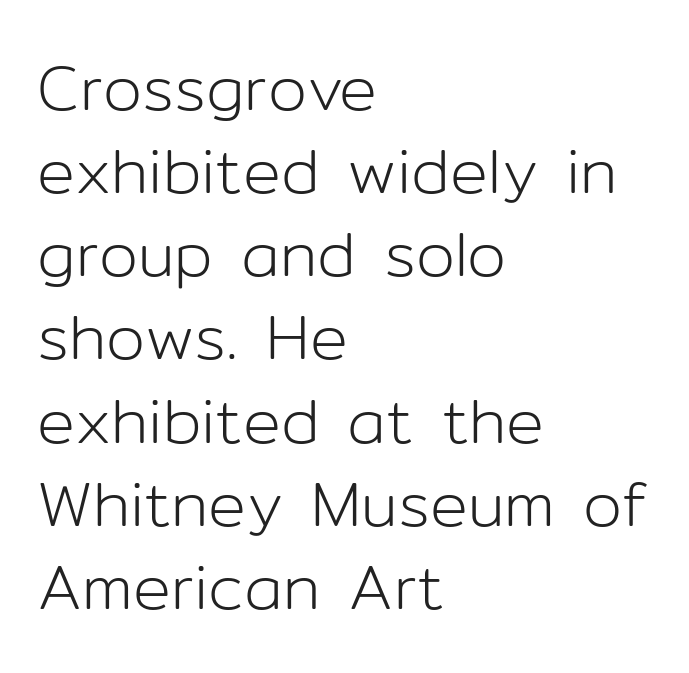
Q: Is the text bold? A: No.
Q: Is the text italic (slanted)? A: No, it is upright.
Q: Is the typeface a serif or a sans-serif typeface? A: Sans-serif.
Q: Is the text underlined? A: No.
Q: How is the paragraph aligned? A: Left-aligned.
Q: Is the spacing between letters normal or unusually wide? A: Normal.
Q: Is the spacing between lines tight, normal or loose? A: Normal.
Q: Width (condensed, normal, or wide)? A: Normal.
Q: Stroke contrast? A: Low.
Q: x-height? A: Medium.
Q: Monospaced? A: No.
